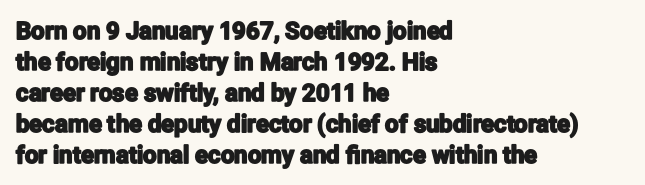
The image shows 24 px text type, upright; set left-aligned, normal line spacing (1.29x), normal letter spacing, not underlined.
